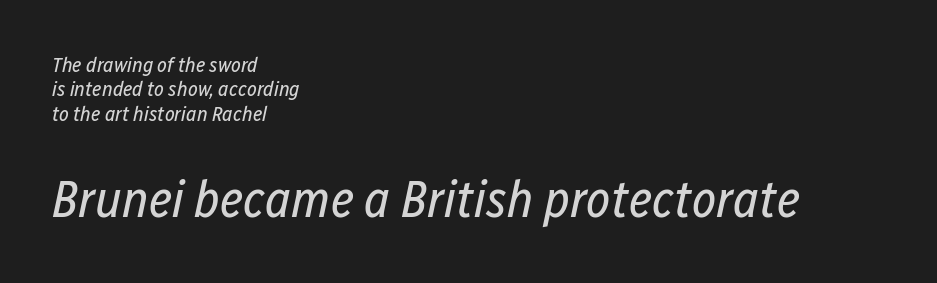
A student would notice the bottom passage is typeset larger than what precedes it. Inter-character spacing is left at the font's built-in metrics. Check under the words: just untouched page. Spacing verdict: proportional, widths tailored to each character.
